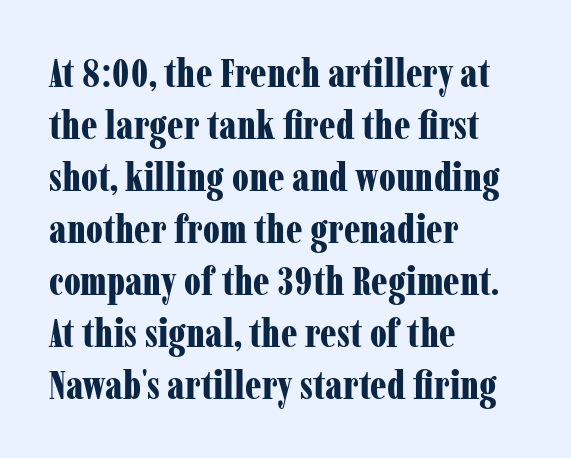
{"serif": "yes", "italic": "no", "bold": "yes", "weight": "bold", "width": "condensed", "stroke_contrast": "low", "x_height": "medium", "monospaced": "no", "underline": "no", "align": "left", "line_spacing": "normal", "line_spacing_ratio": 1.3, "letter_spacing": "normal", "letter_spacing_em": 0.0, "glyph_px": 40}
